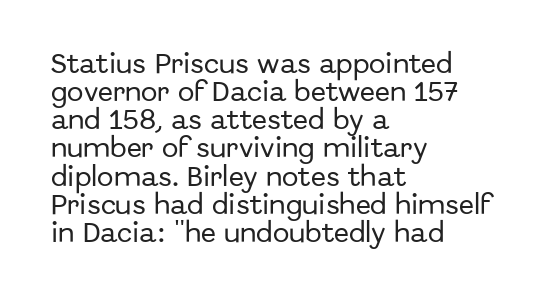
Q: Is the text italic (slanted)? A: No, it is upright.
Q: Is the text underlined? A: No.
Q: How is the paragraph aligned? A: Left-aligned.
Q: Is the spacing between letters normal or unusually wide? A: Normal.
Q: Is the spacing between lines tight, normal or loose? A: Normal.
